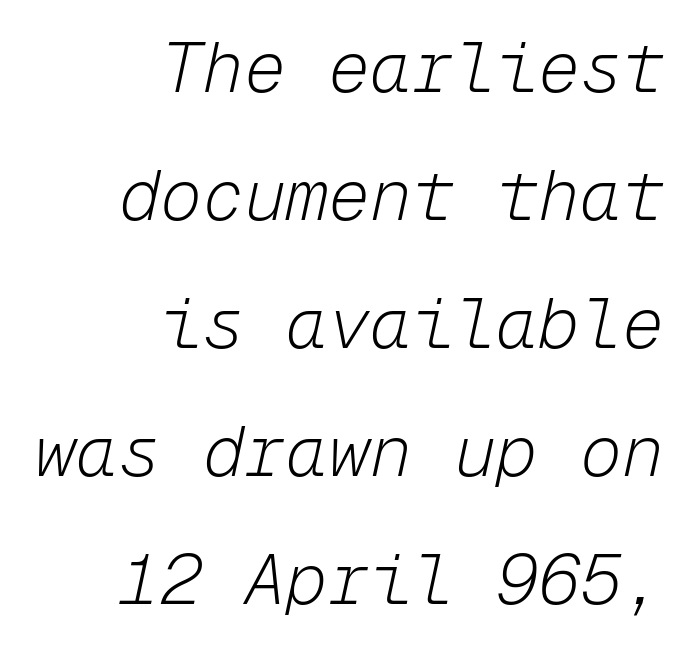
The image shows 70 px light type, italic (leaning right), monospaced; set right-aligned, line spacing 1.83x, normal letter spacing, not underlined; low stroke contrast and a medium x-height.
